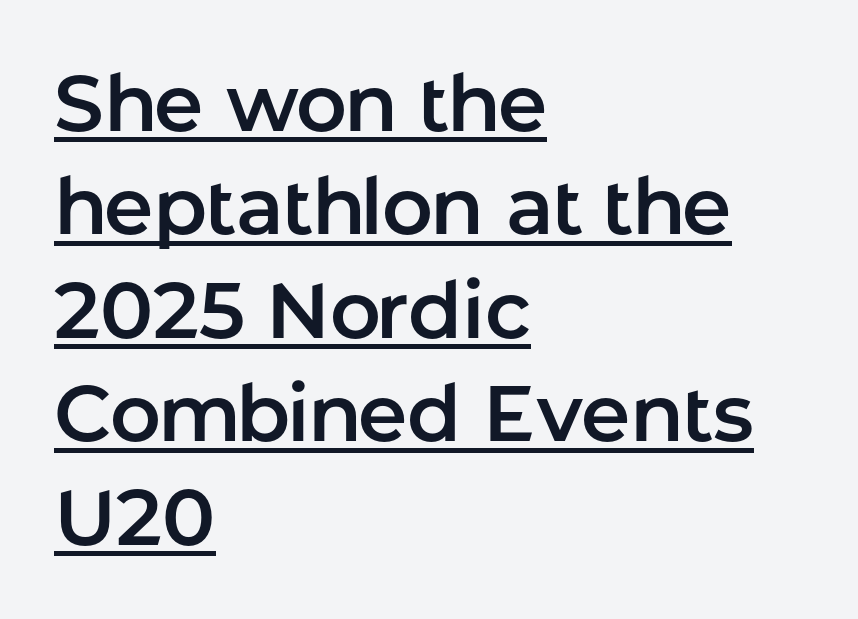
Q: Is the text italic (slanted)? A: No, it is upright.
Q: Is the typeface a serif or a sans-serif typeface? A: Sans-serif.
Q: Is the text underlined? A: Yes.
Q: How is the paragraph aligned? A: Left-aligned.
Q: Is the spacing between letters normal or unusually wide? A: Normal.
Q: Is the spacing between lines tight, normal or loose? A: Normal.
Q: Width (condensed, normal, or wide)? A: Normal.
Q: Stroke contrast? A: Low.
Q: x-height? A: Medium.
Q: Monospaced? A: No.
